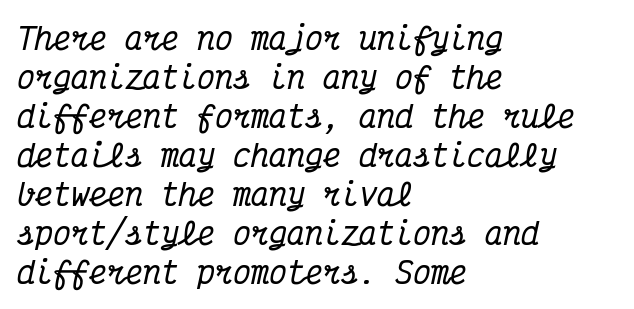
The image shows 30 px condensed serif type, italic (leaning right), monospaced; set left-aligned, normal line spacing (1.3x), normal letter spacing, not underlined; medium stroke contrast and a medium x-height.
